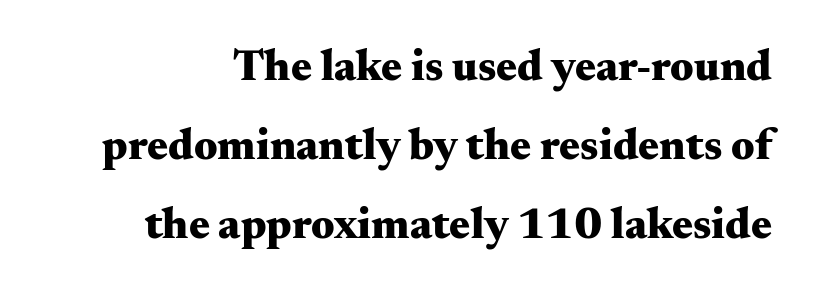
{"serif": "yes", "italic": "no", "bold": "yes", "weight": "heavy", "width": "wide", "stroke_contrast": "medium", "x_height": "small", "monospaced": "no", "underline": "no", "line_spacing_ratio": 1.8, "letter_spacing": "normal", "letter_spacing_em": 0.0, "glyph_px": 44}
